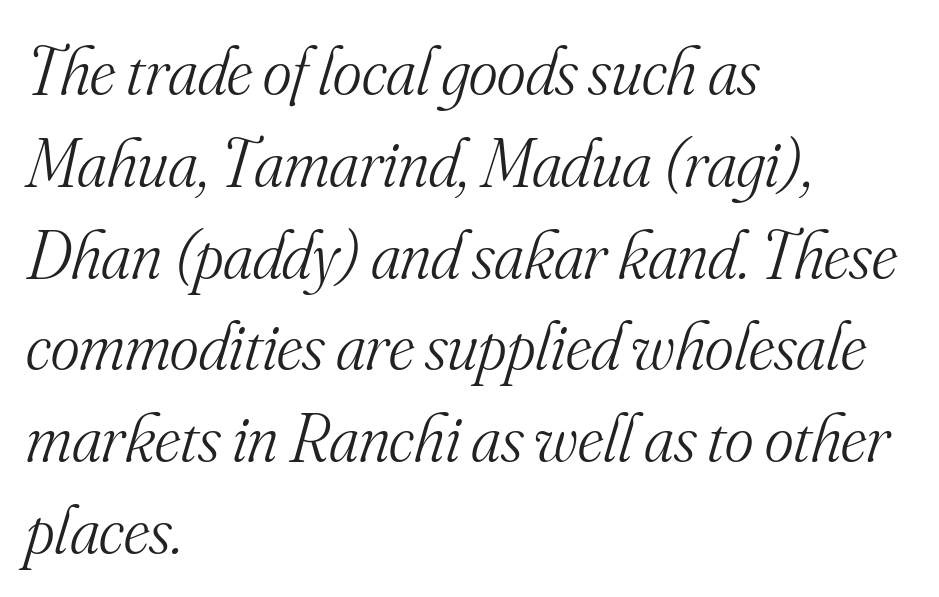
The image shows 69 px light serif type, italic (leaning right); set left-aligned, normal line spacing (1.33x), normal letter spacing, not underlined; medium stroke contrast and a small x-height.
